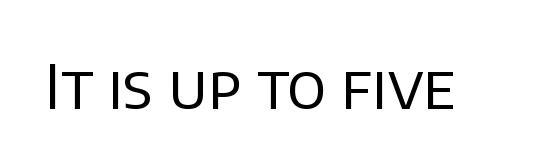
{"serif": "no", "italic": "no", "bold": "no", "weight": "regular", "width": "normal", "stroke_contrast": "low", "x_height": "large", "monospaced": "no", "underline": "no", "letter_spacing": "normal", "letter_spacing_em": 0.0, "glyph_px": 62}
